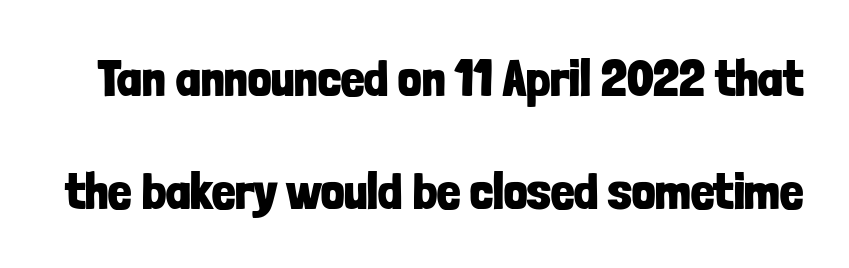
The image shows 52 px bold, condensed sans-serif type, upright; set loose line spacing (2.17x), normal letter spacing, not underlined; low stroke contrast and a medium x-height.
